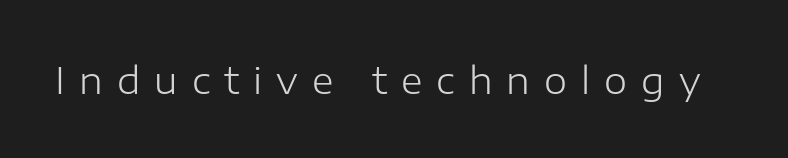
Q: Is the text bold? A: No.
Q: Is the text italic (slanted)? A: No, it is upright.
Q: Is the typeface a serif or a sans-serif typeface? A: Sans-serif.
Q: Is the text underlined? A: No.
Q: Is the spacing between letters normal or unusually wide? A: Unusually wide.
Q: Width (condensed, normal, or wide)? A: Normal.
Q: Stroke contrast? A: Low.
Q: x-height? A: Medium.
Q: Monospaced? A: No.
